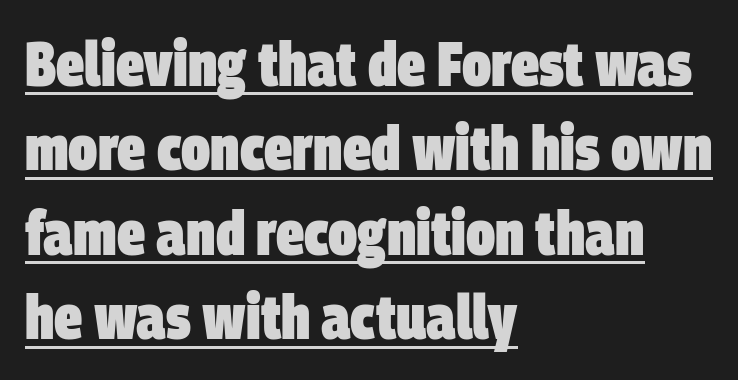
The image shows 63 px heavy, condensed sans-serif type; set left-aligned, normal line spacing (1.34x), normal letter spacing, underlined; low stroke contrast and a large x-height.
